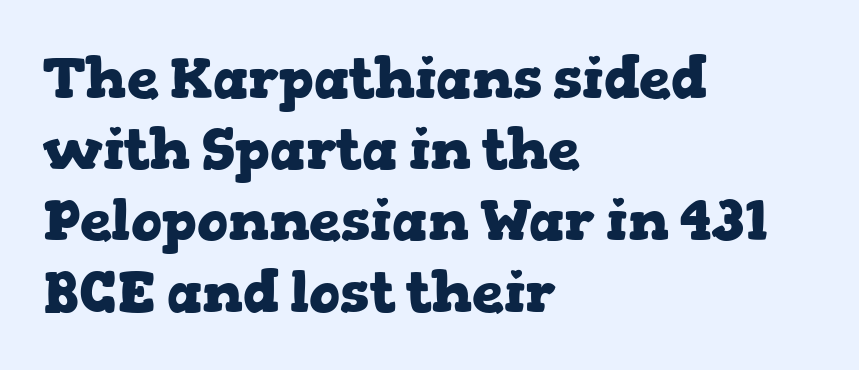
{"serif": "yes", "italic": "no", "bold": "yes", "weight": "heavy", "width": "wide", "stroke_contrast": "low", "x_height": "medium", "monospaced": "no", "underline": "no", "align": "left", "line_spacing": "normal", "line_spacing_ratio": 1.25, "letter_spacing": "normal", "letter_spacing_em": 0.0, "glyph_px": 57}
